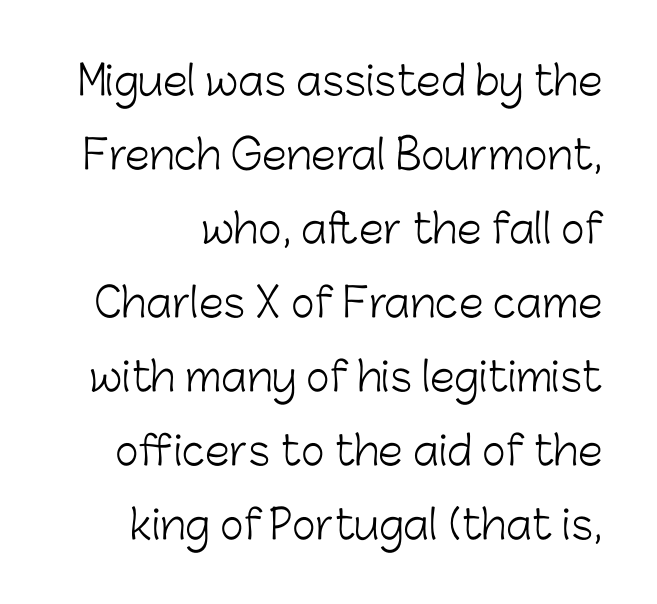
The image shows 40 px light sans-serif type, upright; set line spacing 1.85x, normal letter spacing, not underlined; low stroke contrast and a medium x-height.
